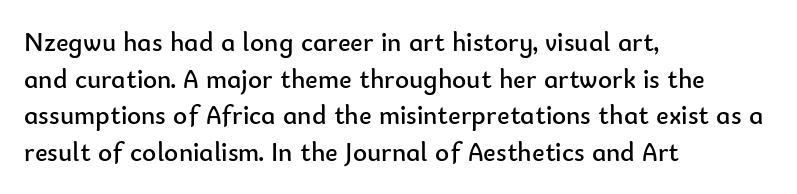
Q: Is the text bold? A: No.
Q: Is the text italic (slanted)? A: No, it is upright.
Q: Is the text underlined? A: No.
Q: How is the paragraph aligned? A: Left-aligned.
Q: Is the spacing between letters normal or unusually wide? A: Normal.
Q: Is the spacing between lines tight, normal or loose? A: Normal.
